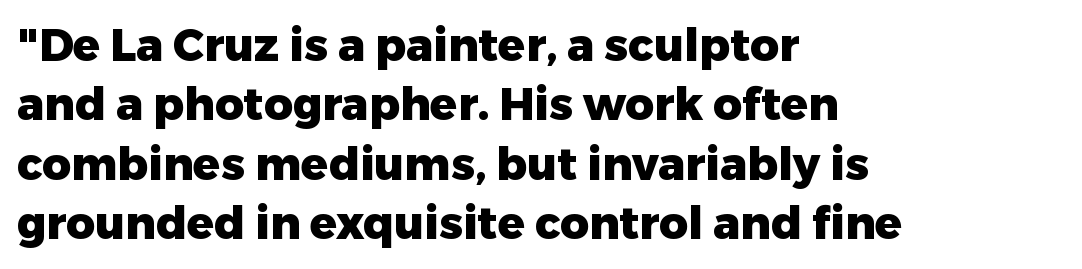
A bare baseline throughout the passage. Caption: multi-line text, flush left, ragged right. Is this a fixed-width face? No — the glyphs have proportional, varying widths. The passage shown is emphatically bold. Every stem runs plumb, perpendicular to the baseline. The passage shown is typeset with a sans-serif family.
